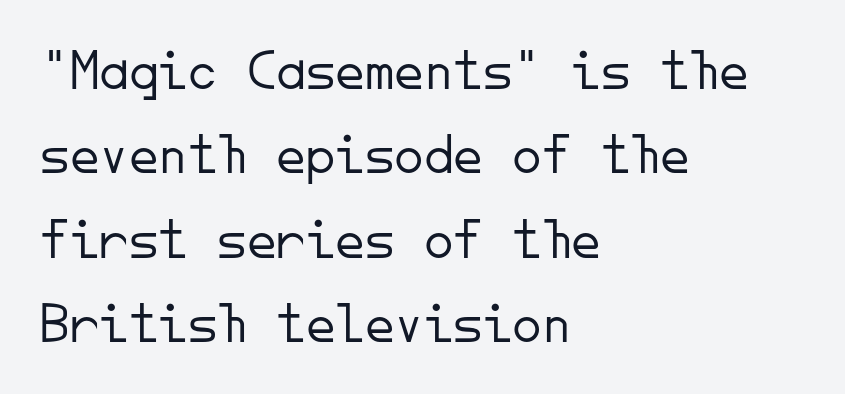
{"serif": "no", "italic": "no", "bold": "no", "weight": "light", "width": "normal", "stroke_contrast": "low", "x_height": "small", "monospaced": "yes", "underline": "no", "align": "left", "line_spacing": "normal", "line_spacing_ratio": 1.43, "letter_spacing": "normal", "letter_spacing_em": 0.0, "glyph_px": 59}
